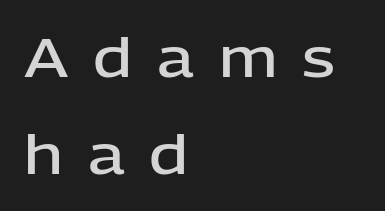
{"serif": "no", "italic": "no", "bold": "semi", "weight": "semibold", "width": "normal", "stroke_contrast": "low", "x_height": "medium", "monospaced": "no", "underline": "no", "align": "left", "line_spacing_ratio": 1.79, "letter_spacing": "wide", "letter_spacing_em": 0.46, "glyph_px": 54}
